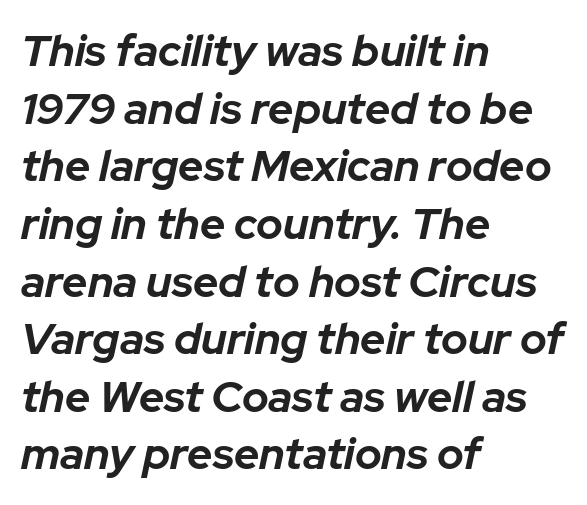
An italicized treatment has been applied to the whole sample. In terms of leading, this rendering sits right in the middle. Inter-character spacing is left at the font's built-in metrics. Left-aligned paragraph, ragged on the right. How heavy is the stroke? Heavy — this is a bold. Any mark beneath the type? The region is blank.
